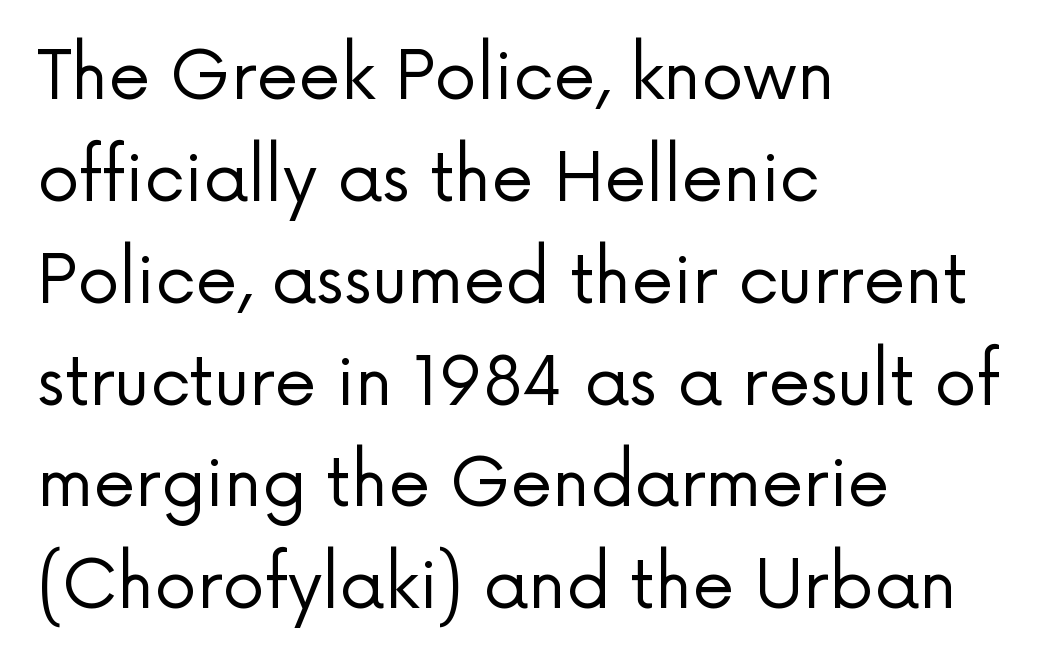
Is the stroke heavy? The answer is a plain regular-or-lighter. Bare-footed words on every line. Font category for this specimen: sans-serif. Left-aligned paragraph, ragged on the right. Spacing verdict: proportional, widths tailored to each character. Tracking value appears to be zero — textbook default spacing.
